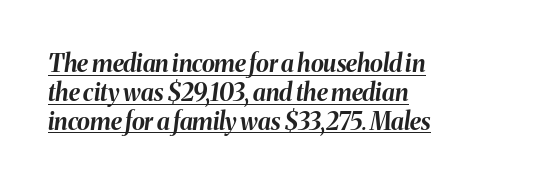
Q: Is the text bold? A: Yes.
Q: Is the text italic (slanted)? A: Yes, it leans right by about 8 degrees.
Q: Is the text underlined? A: Yes.
Q: How is the paragraph aligned? A: Left-aligned.
Q: Is the spacing between letters normal or unusually wide? A: Normal.
